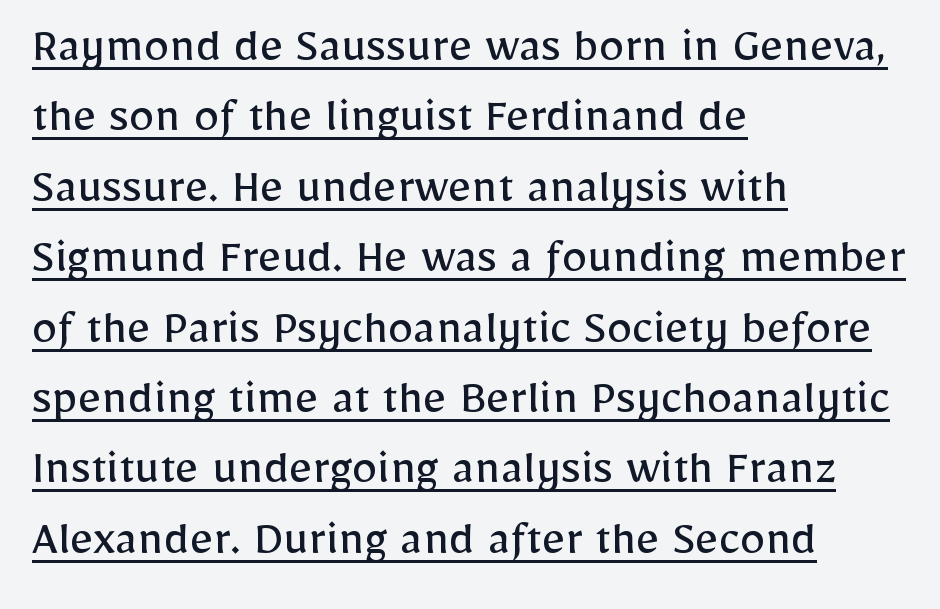
{"serif": "no", "italic": "no", "bold": "no", "weight": "regular", "width": "normal", "stroke_contrast": "low", "x_height": "medium", "monospaced": "no", "underline": "yes", "align": "left", "line_spacing": "normal", "line_spacing_ratio": 1.38, "letter_spacing": "normal", "letter_spacing_em": 0.0, "glyph_px": 51}
